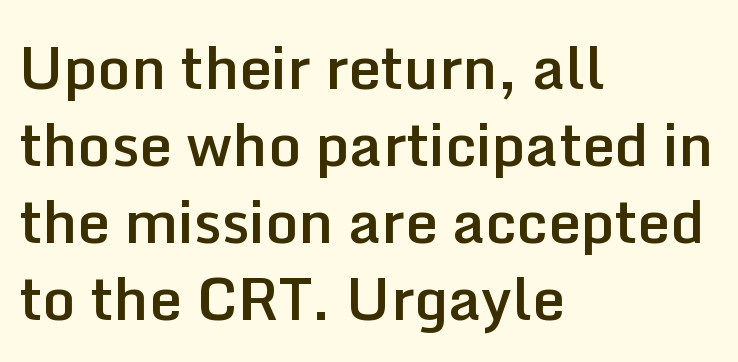
Q: Is the text bold? A: Semi-bold.
Q: Is the text italic (slanted)? A: No, it is upright.
Q: Is the typeface a serif or a sans-serif typeface? A: Sans-serif.
Q: Is the text underlined? A: No.
Q: How is the paragraph aligned? A: Left-aligned.
Q: Is the spacing between letters normal or unusually wide? A: Normal.
Q: Is the spacing between lines tight, normal or loose? A: Normal.
Q: Width (condensed, normal, or wide)? A: Normal.
Q: Stroke contrast? A: Low.
Q: x-height? A: Medium.
Q: Monospaced? A: No.
